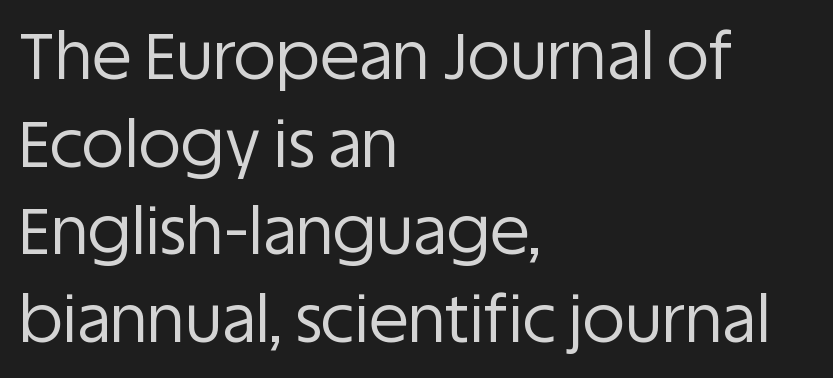
{"serif": "no", "italic": "no", "bold": "no", "weight": "regular", "width": "normal", "stroke_contrast": "low", "x_height": "large", "monospaced": "no", "underline": "no", "align": "left", "line_spacing": "normal", "line_spacing_ratio": 1.35, "letter_spacing": "normal", "letter_spacing_em": 0.0, "glyph_px": 65}
